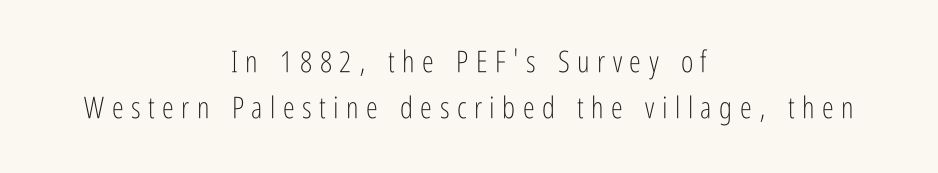
The image shows 30 px light, condensed sans-serif type, upright; set centered, normal line spacing (1.54x), unusually wide letter spacing (+0.25 em), not underlined; low stroke contrast and a medium x-height.
